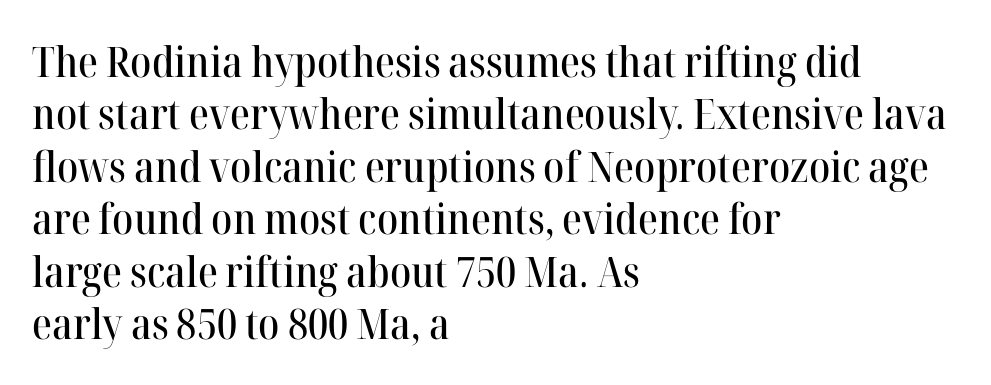
Q: Is the text italic (slanted)? A: No, it is upright.
Q: Is the typeface a serif or a sans-serif typeface? A: Serif.
Q: Is the text underlined? A: No.
Q: How is the paragraph aligned? A: Left-aligned.
Q: Is the spacing between letters normal or unusually wide? A: Normal.
Q: Is the spacing between lines tight, normal or loose? A: Normal.
Q: Width (condensed, normal, or wide)? A: Normal.
Q: Stroke contrast? A: High.
Q: x-height? A: Medium.
Q: Monospaced? A: No.
